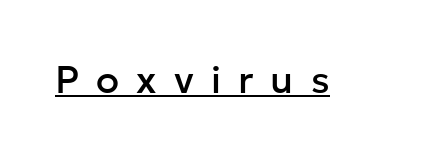
{"serif": "no", "italic": "no", "width": "normal", "stroke_contrast": "low", "x_height": "medium", "monospaced": "no", "underline": "yes", "letter_spacing": "wide", "letter_spacing_em": 0.45, "glyph_px": 38}
